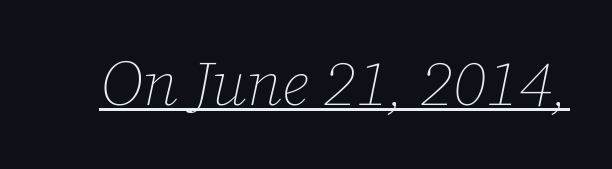
Q: Is the text bold? A: No.
Q: Is the text italic (slanted)? A: Yes, it leans right by about 12 degrees.
Q: Is the text underlined? A: Yes.
Q: Is the spacing between letters normal or unusually wide? A: Normal.
Q: Width (condensed, normal, or wide)? A: Normal.
Q: Stroke contrast? A: Low.
Q: x-height? A: Medium.
Q: Monospaced? A: No.
